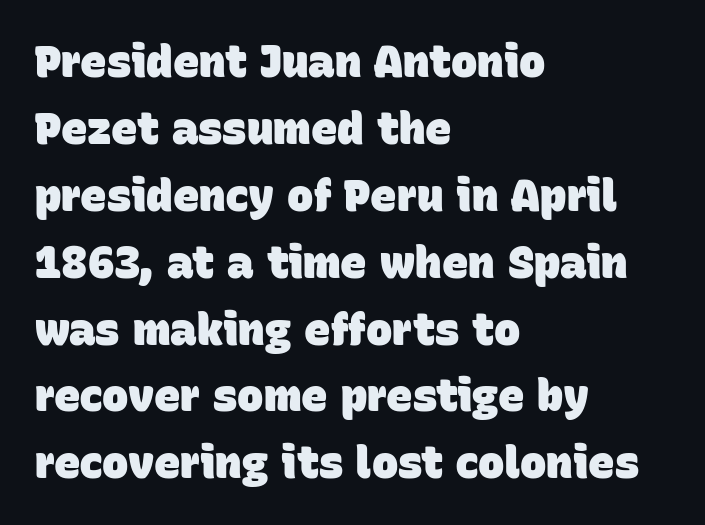
Q: Is the text bold? A: Yes.
Q: Is the typeface a serif or a sans-serif typeface? A: Sans-serif.
Q: Is the text underlined? A: No.
Q: How is the paragraph aligned? A: Left-aligned.
Q: Is the spacing between letters normal or unusually wide? A: Normal.
Q: Is the spacing between lines tight, normal or loose? A: Normal.
Q: Width (condensed, normal, or wide)? A: Normal.
Q: Stroke contrast? A: Low.
Q: x-height? A: Large.
Q: Monospaced? A: No.
